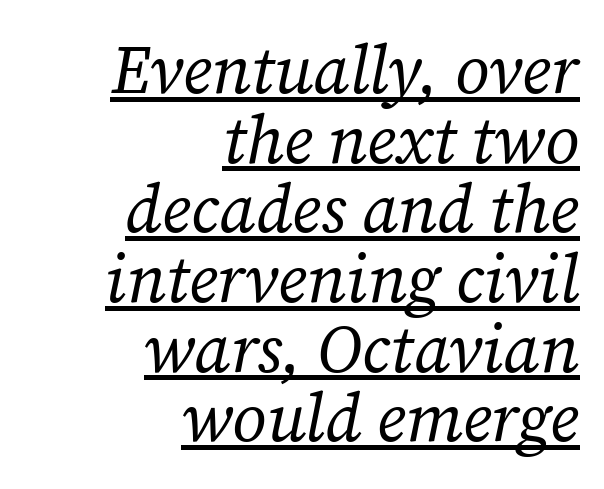
{"serif": "yes", "italic": "yes", "lean": "right", "slant_degrees": 12, "bold": "no", "weight": "regular", "width": "normal", "stroke_contrast": "low", "x_height": "medium", "monospaced": "no", "underline": "yes", "align": "right", "line_spacing": "tight", "line_spacing_ratio": 1.04, "letter_spacing": "normal", "letter_spacing_em": 0.0, "glyph_px": 67}
